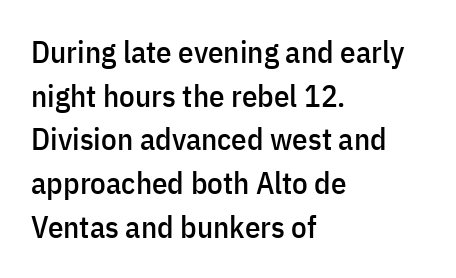
Q: Is the text italic (slanted)? A: No, it is upright.
Q: Is the typeface a serif or a sans-serif typeface? A: Sans-serif.
Q: Is the text underlined? A: No.
Q: How is the paragraph aligned? A: Left-aligned.
Q: Is the spacing between letters normal or unusually wide? A: Normal.
Q: Is the spacing between lines tight, normal or loose? A: Normal.
Q: Width (condensed, normal, or wide)? A: Condensed.
Q: Stroke contrast? A: Low.
Q: x-height? A: Medium.
Q: Monospaced? A: No.
